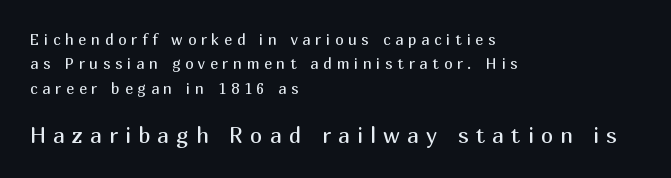
The image shows 22 px text type, upright; set left-aligned, normal line spacing (1.63x), unusually wide letter spacing (+0.32 em), not underlined; the second (bottom) block is 1.47x larger.
